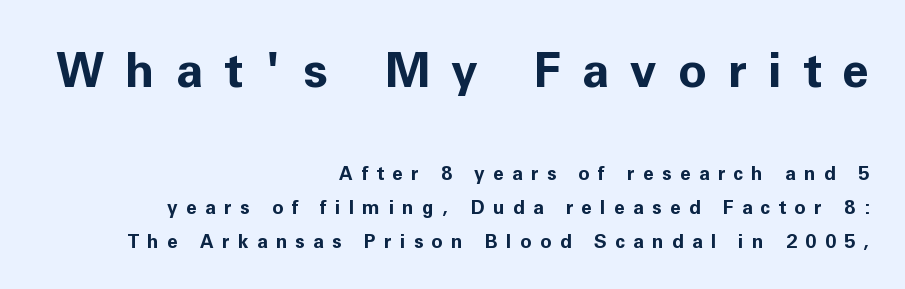
Tracking here is generous; glyphs stand well apart from one another. Underline: absent. Nope, no serifs anywhere on these letters. Nope, not italic — everything's standing straight.
